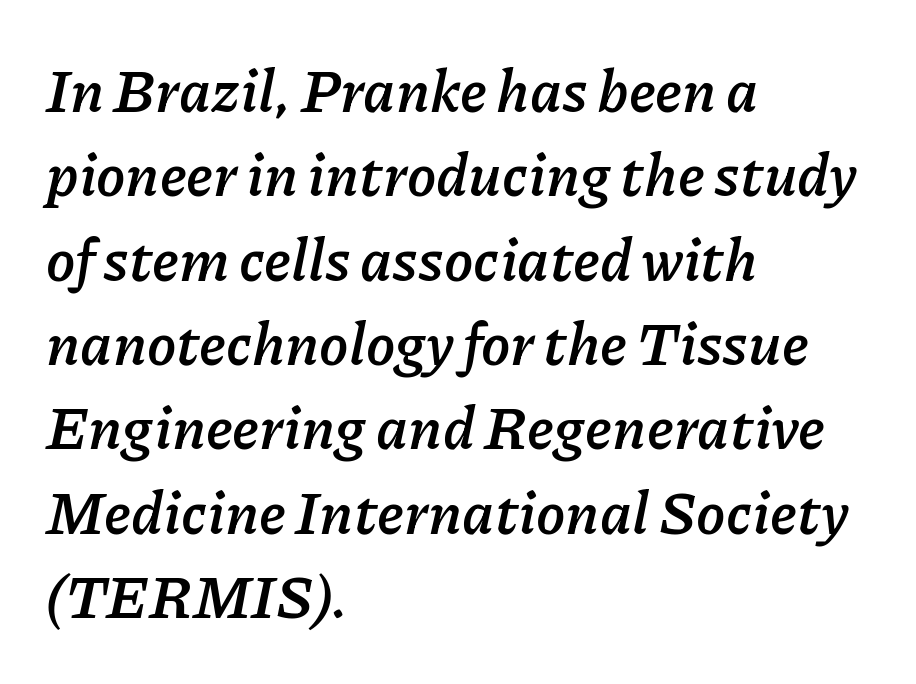
Q: Is the text bold? A: Yes.
Q: Is the text italic (slanted)? A: Yes, it leans right by about 11 degrees.
Q: Is the text underlined? A: No.
Q: How is the paragraph aligned? A: Left-aligned.
Q: Is the spacing between letters normal or unusually wide? A: Normal.
Q: Is the spacing between lines tight, normal or loose? A: Normal.
Q: Width (condensed, normal, or wide)? A: Normal.
Q: Stroke contrast? A: Low.
Q: x-height? A: Medium.
Q: Monospaced? A: No.
